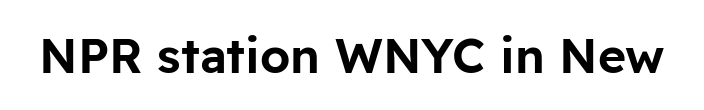
Inter-character spacing is left at the font's built-in metrics. The typography opts for an upright posture over an oblique one. Underline: absent. What kind of face is this? One without serifs — a sans. You could not count columns in this text — the font is proportionally spaced.
